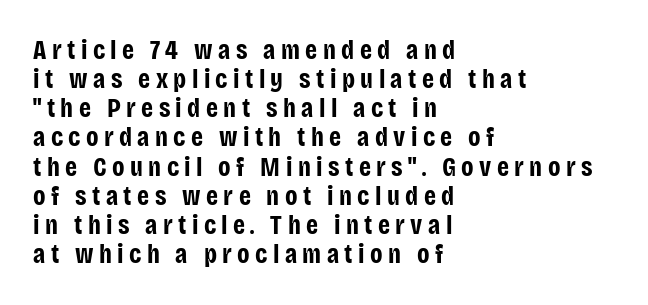
{"italic": "no", "bold": "yes", "underline": "no", "align": "left", "line_spacing": "tight", "line_spacing_ratio": 1.08, "letter_spacing": "wide", "letter_spacing_em": 0.2, "glyph_px": 27}
